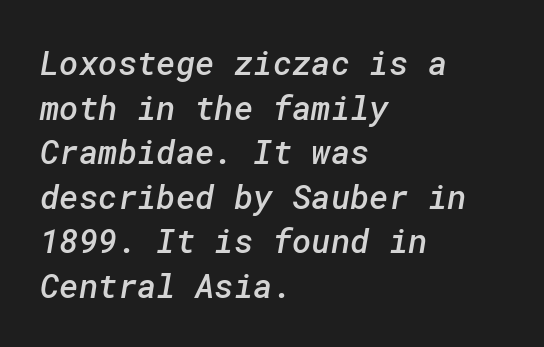
Q: Is the text bold? A: Semi-bold.
Q: Is the typeface a serif or a sans-serif typeface? A: Sans-serif.
Q: Is the text underlined? A: No.
Q: How is the paragraph aligned? A: Left-aligned.
Q: Is the spacing between letters normal or unusually wide? A: Normal.
Q: Is the spacing between lines tight, normal or loose? A: Normal.
Q: Width (condensed, normal, or wide)? A: Normal.
Q: Stroke contrast? A: Low.
Q: x-height? A: Medium.
